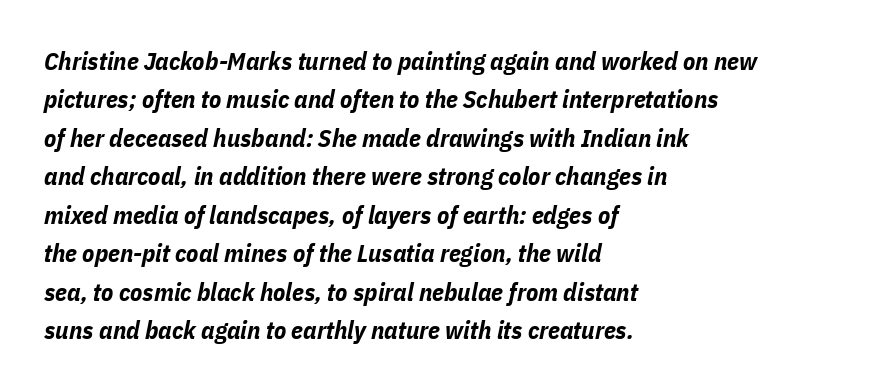
Q: Is the text bold? A: Yes.
Q: Is the text italic (slanted)? A: Yes, it leans right by about 11 degrees.
Q: Is the text underlined? A: No.
Q: How is the paragraph aligned? A: Left-aligned.
Q: Is the spacing between letters normal or unusually wide? A: Normal.
Q: Is the spacing between lines tight, normal or loose? A: Normal.
